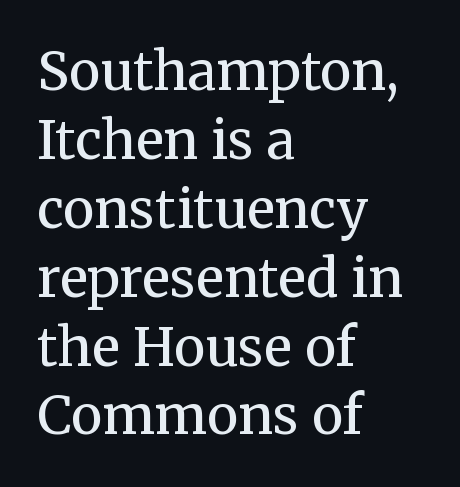
{"serif": "yes", "italic": "no", "bold": "no", "weight": "regular", "width": "normal", "stroke_contrast": "medium", "x_height": "medium", "monospaced": "no", "underline": "no", "align": "left", "line_spacing": "normal", "line_spacing_ratio": 1.3, "letter_spacing": "normal", "letter_spacing_em": 0.0, "glyph_px": 53}
